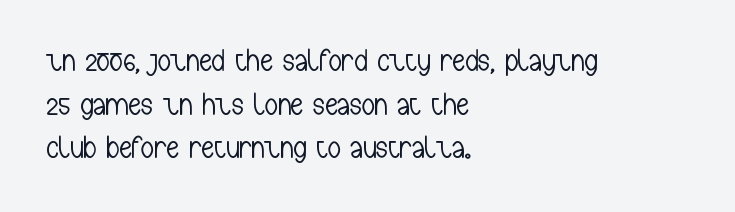
Q: Is the text bold? A: No.
Q: Is the text italic (slanted)? A: No, it is upright.
Q: Is the typeface a serif or a sans-serif typeface? A: Sans-serif.
Q: Is the text underlined? A: No.
Q: How is the paragraph aligned? A: Left-aligned.
Q: Is the spacing between letters normal or unusually wide? A: Normal.
Q: Is the spacing between lines tight, normal or loose? A: Normal.
Q: Width (condensed, normal, or wide)? A: Condensed.
Q: Stroke contrast? A: Low.
Q: x-height? A: Medium.
Q: Monospaced? A: No.
